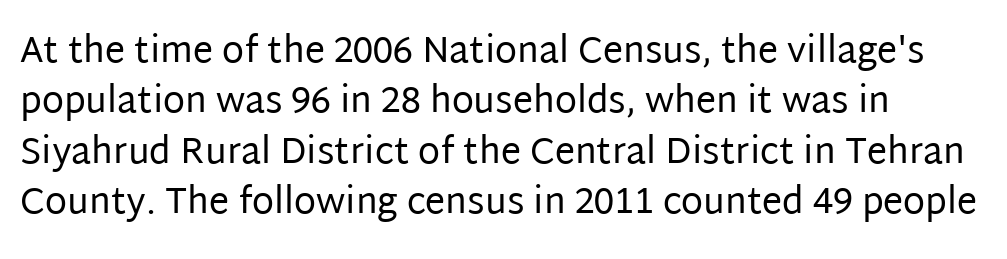
The image shows 36 px regular-weight sans-serif type, upright; set left-aligned, normal line spacing (1.4x), normal letter spacing, not underlined; low stroke contrast and a large x-height.
